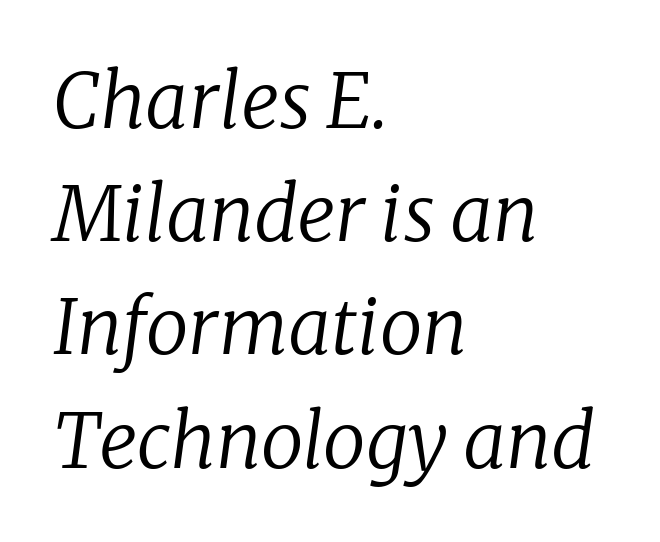
Q: Is the text bold? A: No.
Q: Is the text italic (slanted)? A: Yes, it leans right by about 8 degrees.
Q: Is the typeface a serif or a sans-serif typeface? A: Serif.
Q: Is the text underlined? A: No.
Q: How is the paragraph aligned? A: Left-aligned.
Q: Is the spacing between letters normal or unusually wide? A: Normal.
Q: Is the spacing between lines tight, normal or loose? A: Normal.
Q: Width (condensed, normal, or wide)? A: Normal.
Q: Stroke contrast? A: Low.
Q: x-height? A: Medium.
Q: Monospaced? A: No.
